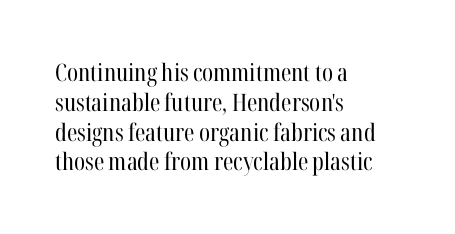
The image shows 24 px text type, upright; set left-aligned, line spacing 1.24x, normal letter spacing, not underlined.
